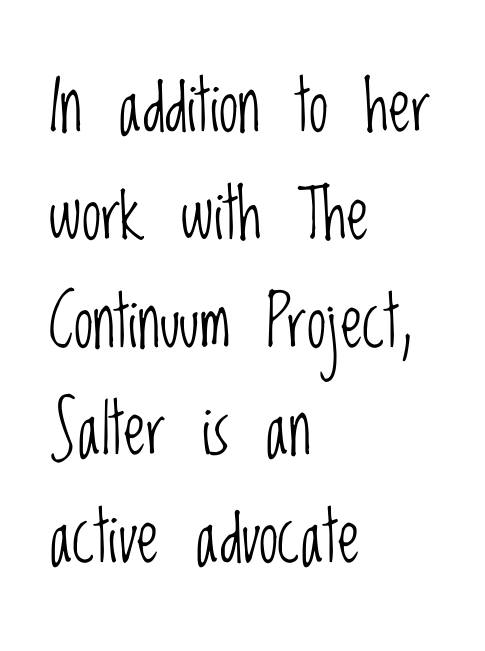
Q: Is the text bold? A: No.
Q: Is the text italic (slanted)? A: No, it is upright.
Q: Is the typeface a serif or a sans-serif typeface? A: Sans-serif.
Q: Is the text underlined? A: No.
Q: How is the paragraph aligned? A: Left-aligned.
Q: Is the spacing between letters normal or unusually wide? A: Normal.
Q: Is the spacing between lines tight, normal or loose? A: Normal.
Q: Width (condensed, normal, or wide)? A: Condensed.
Q: Stroke contrast? A: Low.
Q: x-height? A: Large.
Q: Monospaced? A: No.
